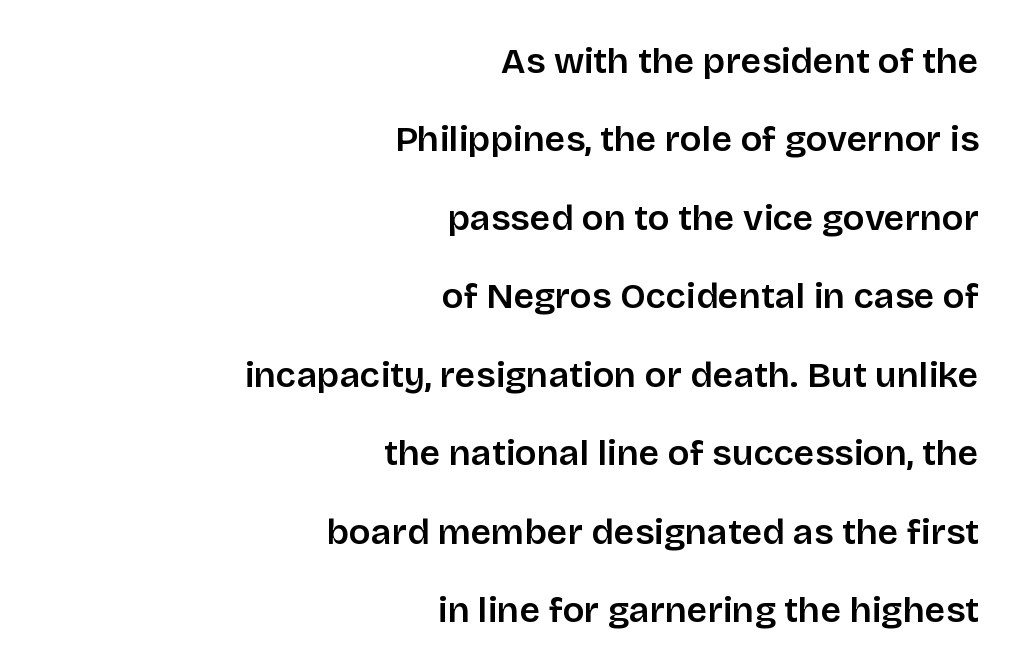
Q: Is the text italic (slanted)? A: No, it is upright.
Q: Is the typeface a serif or a sans-serif typeface? A: Sans-serif.
Q: Is the text underlined? A: No.
Q: How is the paragraph aligned? A: Right-aligned.
Q: Is the spacing between letters normal or unusually wide? A: Normal.
Q: Is the spacing between lines tight, normal or loose? A: Loose.
Q: Width (condensed, normal, or wide)? A: Normal.
Q: Stroke contrast? A: Low.
Q: x-height? A: Large.
Q: Monospaced? A: No.
